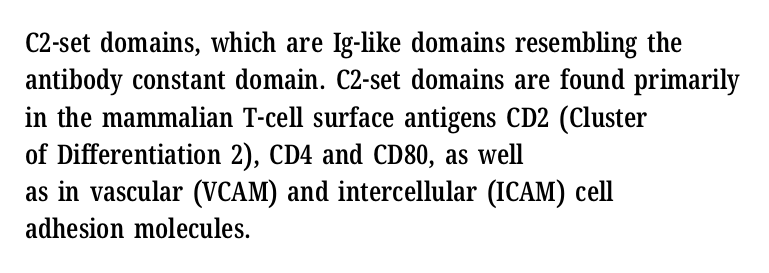
Rendered with straight, roman letterforms. This is moderately heavy type, rendered in semibold. Unmarked baselines from the first word to the last. If you measured baseline to baseline, you'd find a middling distance. Each word holds together tightly as a unit, with standard inter-letter gaps. Teacher's note: observe the even left margin — that is flush-left alignment.
